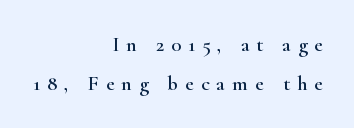
{"italic": "no", "underline": "no", "align": "right", "line_spacing_ratio": 1.84, "letter_spacing": "wide", "letter_spacing_em": 0.33, "glyph_px": 21}
